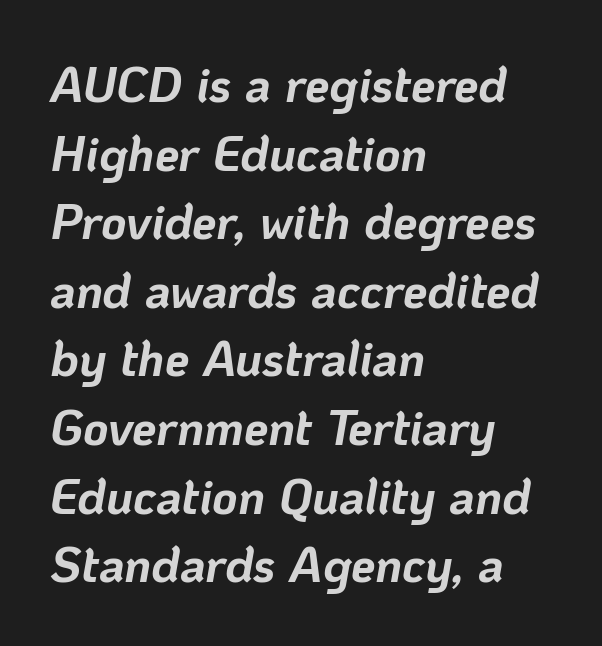
The image shows 49 px bold type, italic (leaning right); set left-aligned, normal line spacing (1.4x), normal letter spacing, not underlined; low stroke contrast and a medium x-height.
